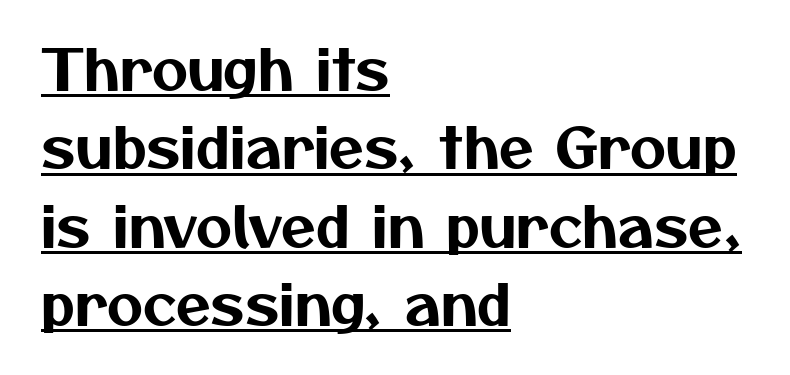
The image shows 56 px sans-serif type; set left-aligned, normal line spacing (1.4x), normal letter spacing, underlined; medium stroke contrast and a medium x-height.
